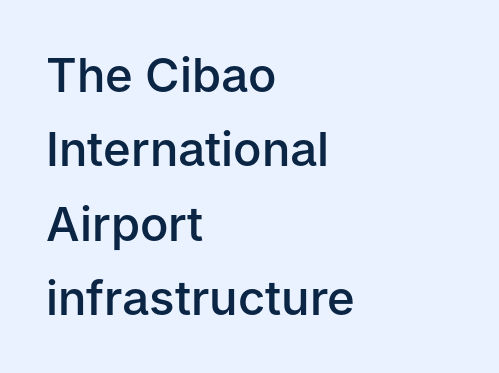
The image shows 47 px semibold sans-serif type, upright; set left-aligned, normal line spacing (1.58x), normal letter spacing, not underlined; low stroke contrast and a medium x-height.
